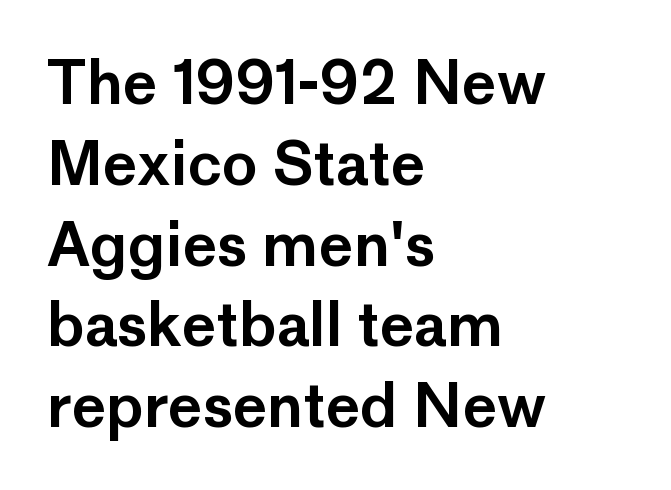
Summary of vertical rhythm: regular, with standard interline spacing. The designer went with a sans here, leaving each stem footless. These lines are set flush left with a ragged right edge. Does extra space separate the letters? No, they use regular spacing. Is there any slant? The stems are plumb. Descenders hang freely into open space.
